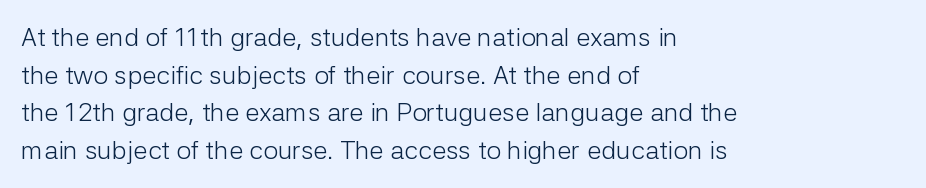
This sample is left-justified, so line endings fall wherever the words run out. Short note: letters normally spaced. These lines were composed using upright roman letters. Nothing heavy about these letters — not bold at all. The glyphs are unaccompanied by any horizontal stroke below them. Quick note: interline space is typical.
